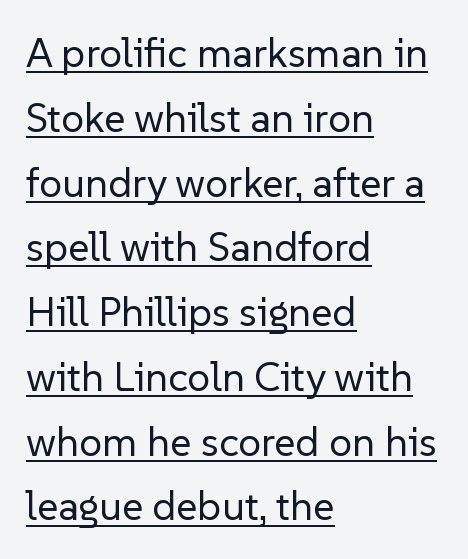
Compared with a typical body face, this is equally light or lighter still. The rag falls on the right side of this text block. Proportional: the letters do not fall into vertical columns. Compared with typical paragraphs, the rows here are spaced about the same. Grotesque or geometric, the face here clearly has no serifs. In terms of posture, this sample is upright.
